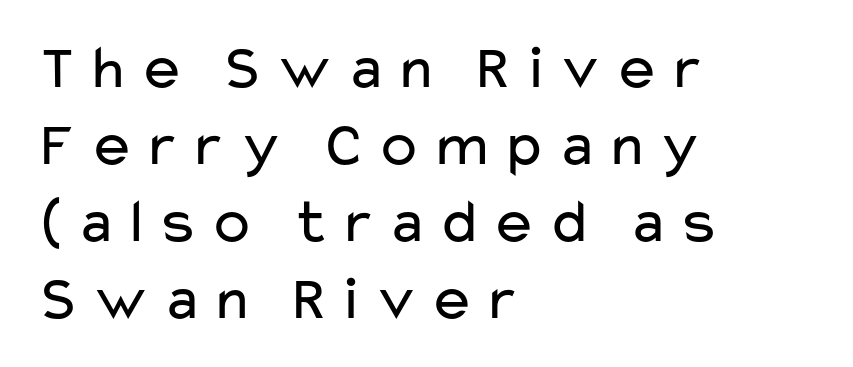
Q: Is the text bold? A: No.
Q: Is the text italic (slanted)? A: No, it is upright.
Q: Is the typeface a serif or a sans-serif typeface? A: Sans-serif.
Q: Is the text underlined? A: No.
Q: How is the paragraph aligned? A: Left-aligned.
Q: Width (condensed, normal, or wide)? A: Wide.
Q: Stroke contrast? A: Low.
Q: x-height? A: Medium.
Q: Monospaced? A: No.
